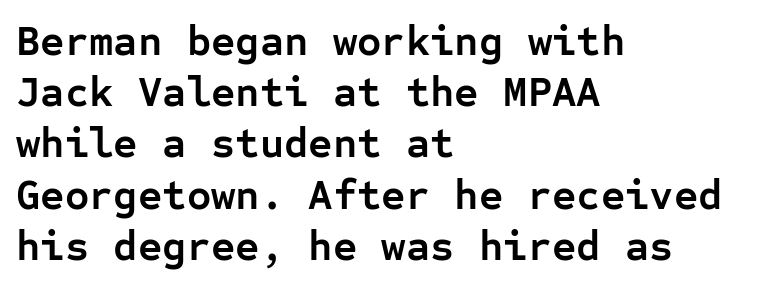
The image shows 42 px semibold sans-serif type, upright, monospaced; set left-aligned, line spacing 1.22x, normal letter spacing, not underlined; low stroke contrast and a medium x-height.
